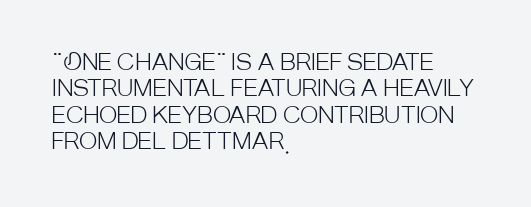
Q: Is the text bold? A: No.
Q: Is the text italic (slanted)? A: No, it is upright.
Q: Is the text underlined? A: No.
Q: How is the paragraph aligned? A: Left-aligned.
Q: Is the spacing between letters normal or unusually wide? A: Normal.
